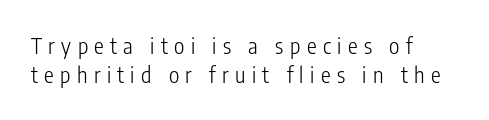
{"italic": "no", "bold": "no", "underline": "no", "align": "left", "line_spacing": "normal", "line_spacing_ratio": 1.32, "letter_spacing": "wide", "letter_spacing_em": 0.29, "glyph_px": 22}
